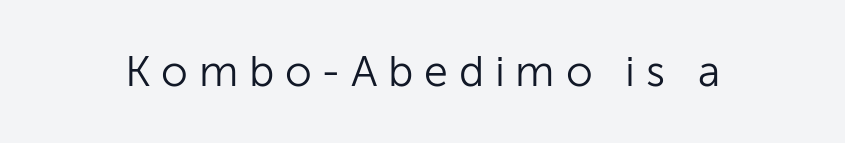
The image shows 43 px light sans-serif type, upright; set unusually wide letter spacing (+0.25 em), not underlined; low stroke contrast and a medium x-height.
